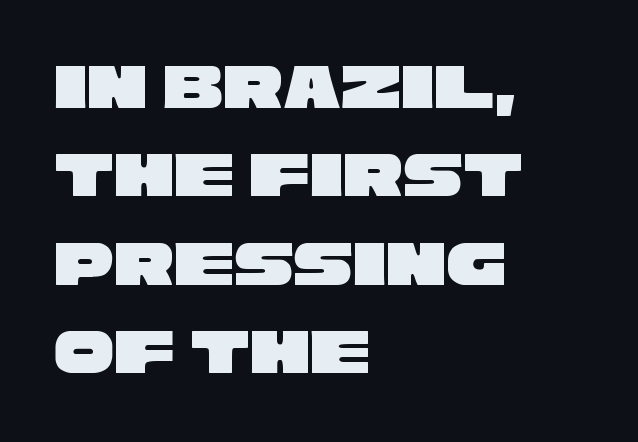
Is this a sans? Yes — the strokes have no serifs. Each word holds together tightly as a unit, with standard inter-letter gaps. Alignment: flush left. Spacing verdict: proportional, widths tailored to each character.
